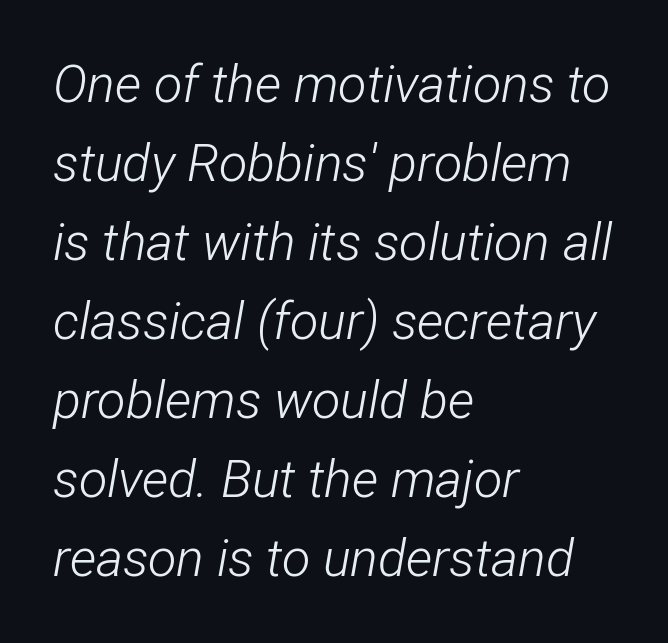
The image shows 52 px light, condensed type, italic (leaning right); set left-aligned, normal line spacing (1.52x), normal letter spacing, not underlined; low stroke contrast and a medium x-height.
